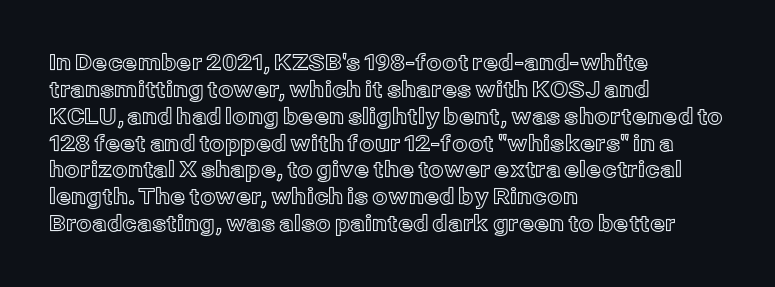
Is the block centered? No — it sits flush against the left margin. Beneath every word, the page is bare. What stands out about the letter spacing? Nothing — it is the standard amount. The lettering stays uniformly vertical, giving the passage a roman look.
